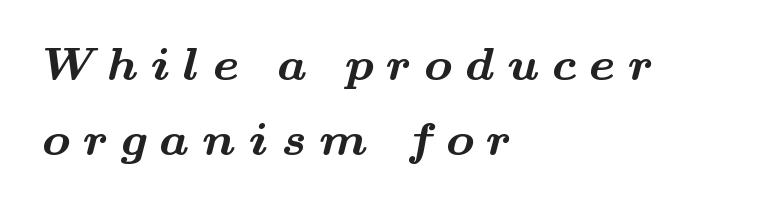
{"serif": "yes", "bold": "yes", "weight": "bold", "width": "wide", "stroke_contrast": "medium", "x_height": "small", "monospaced": "no", "underline": "no", "align": "left", "line_spacing": "normal", "line_spacing_ratio": 1.59, "letter_spacing": "wide", "letter_spacing_em": 0.28, "glyph_px": 47}
